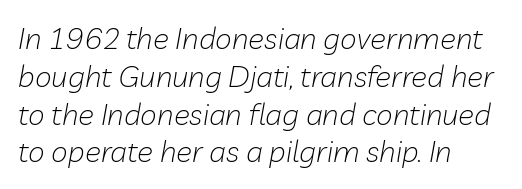
{"italic": "yes", "lean": "right", "slant_degrees": 10, "bold": "no", "weight": "light", "width": "normal", "stroke_contrast": "low", "x_height": "medium", "monospaced": "no", "underline": "no", "align": "left", "line_spacing": "normal", "line_spacing_ratio": 1.26, "letter_spacing": "normal", "letter_spacing_em": 0.0, "glyph_px": 30}
